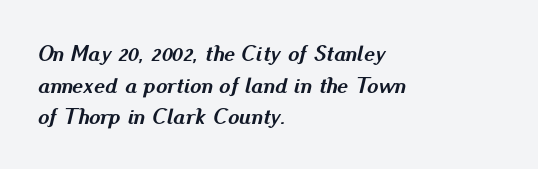
{"italic": "yes", "lean": "right", "slant_degrees": 13, "bold": "yes", "underline": "no", "align": "left", "line_spacing": "normal", "line_spacing_ratio": 1.38, "letter_spacing": "normal", "letter_spacing_em": 0.0, "glyph_px": 23}
